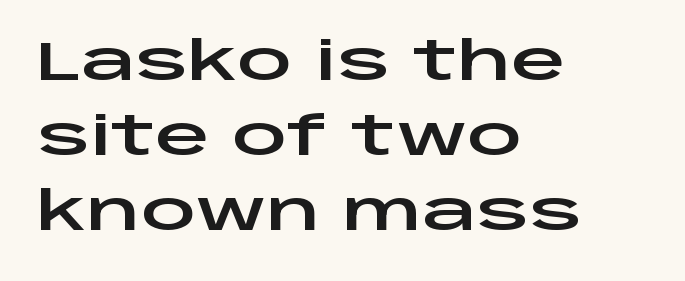
The image shows 54 px wide sans-serif type, upright; set left-aligned, normal line spacing (1.39x), normal letter spacing, not underlined; low stroke contrast and a large x-height.
